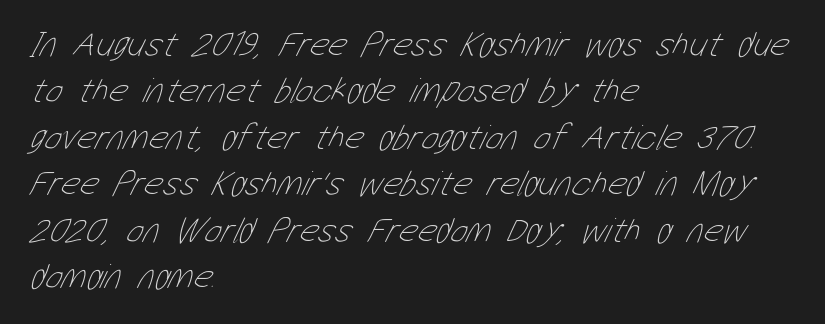
The image shows 36 px thin, condensed type; set left-aligned, normal line spacing (1.29x), normal letter spacing, not underlined; low stroke contrast and a medium x-height.
